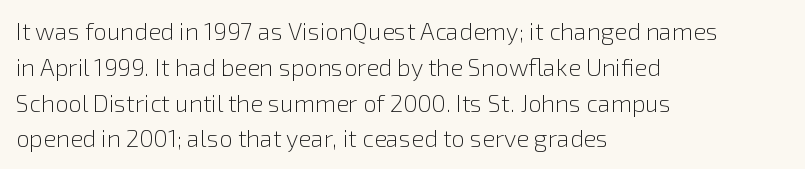
Q: Is the text bold? A: No.
Q: Is the text italic (slanted)? A: No, it is upright.
Q: Is the text underlined? A: No.
Q: How is the paragraph aligned? A: Left-aligned.
Q: Is the spacing between letters normal or unusually wide? A: Normal.
Q: Is the spacing between lines tight, normal or loose? A: Normal.
